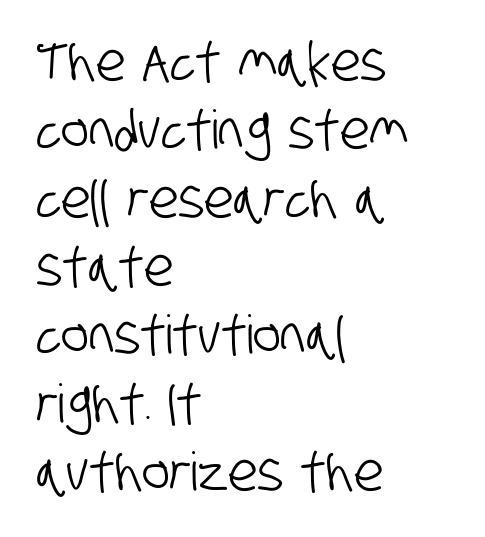
The image shows 53 px condensed sans-serif type; set left-aligned, normal line spacing (1.29x), normal letter spacing, not underlined; low stroke contrast and a large x-height.
